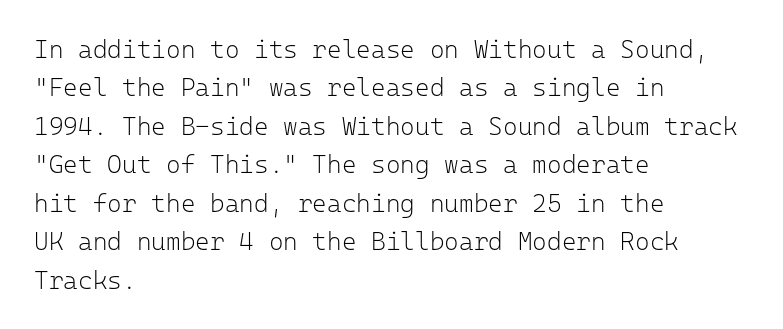
Q: Is the text bold? A: No.
Q: Is the text italic (slanted)? A: No, it is upright.
Q: Is the text underlined? A: No.
Q: How is the paragraph aligned? A: Left-aligned.
Q: Is the spacing between letters normal or unusually wide? A: Normal.
Q: Is the spacing between lines tight, normal or loose? A: Normal.
